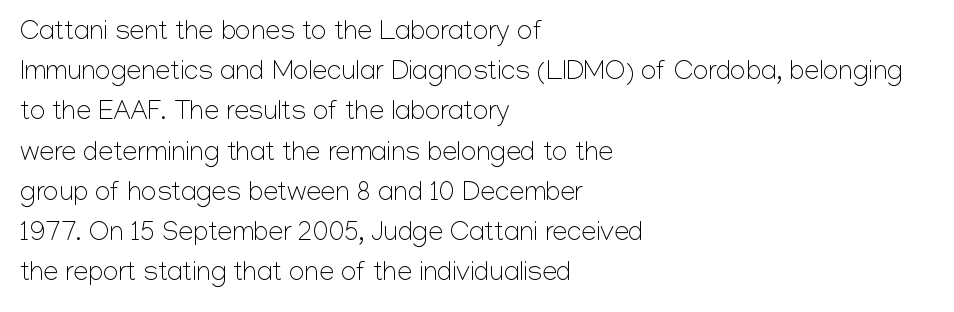
The image shows 27 px text type, upright; set left-aligned, normal line spacing (1.49x), normal letter spacing, not underlined.
